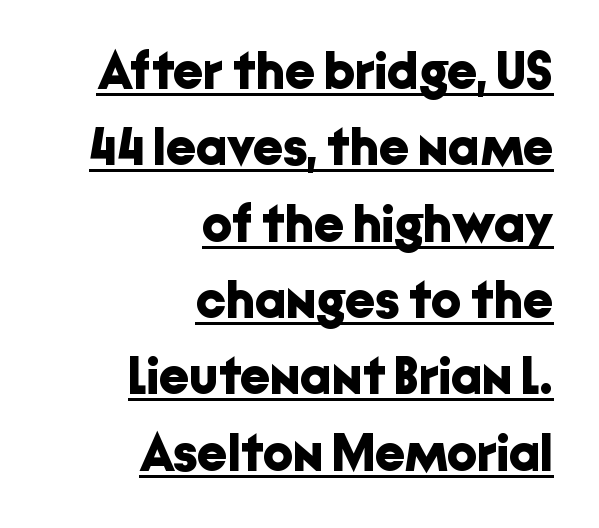
Looks like regular typesetting: each glyph gets only the width it needs. Each glyph is drawn with heavy, bold strokes. It's the straight-up-and-down kind of type. Does extra space separate the letters? No, they use regular spacing. Beneath each row of characters lies a ruled line.
